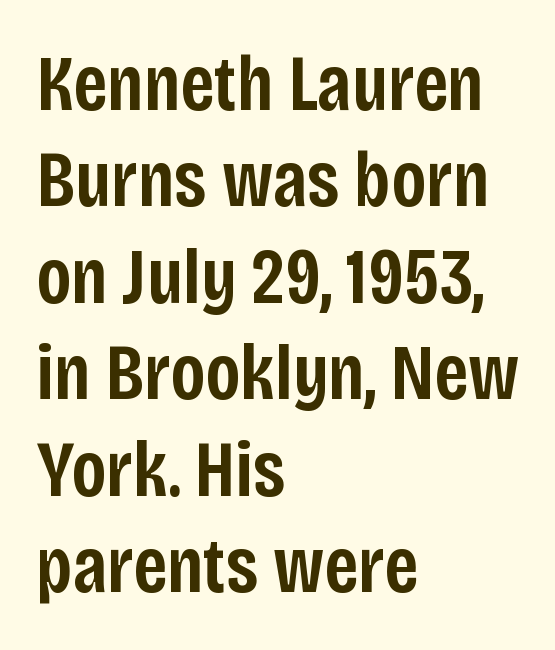
Do the letters lean? They stand straight. On the weight axis this lands at semibold, roughly 600. Type style note: lacks serifs. Anything drawn beneath the words? Only blank space.
